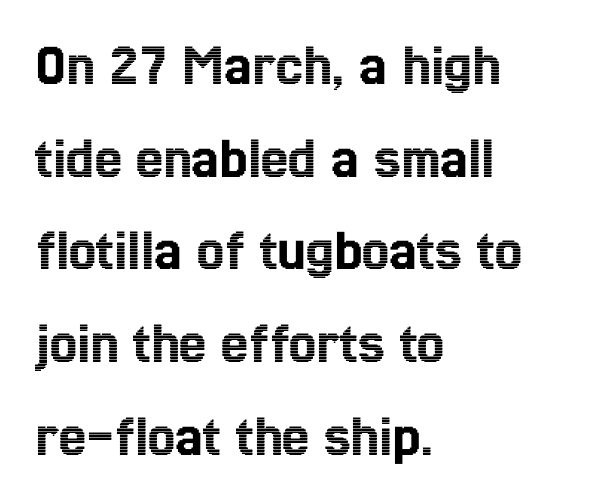
{"italic": "no", "width": "condensed", "x_height": "medium", "monospaced": "no", "underline": "no", "align": "left", "line_spacing": "normal", "line_spacing_ratio": 1.52, "letter_spacing": "normal", "letter_spacing_em": 0.0, "glyph_px": 61}
